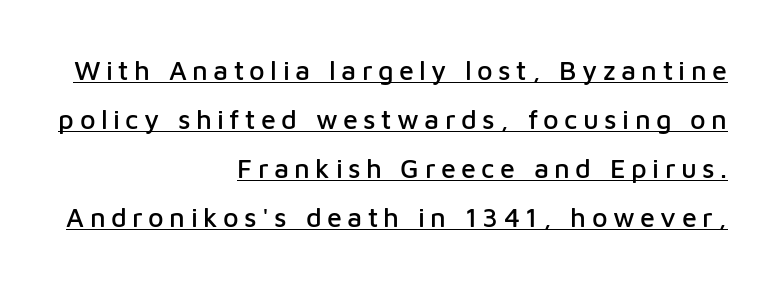
The image shows 27 px text type, upright; set right-aligned, line spacing 1.82x, unusually wide letter spacing (+0.2 em), underlined.
